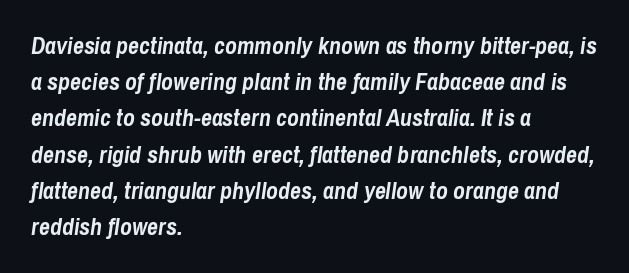
Q: Is the text bold? A: Yes.
Q: Is the text italic (slanted)? A: Yes, it leans right by about 8 degrees.
Q: Is the text underlined? A: No.
Q: How is the paragraph aligned? A: Left-aligned.
Q: Is the spacing between letters normal or unusually wide? A: Normal.
Q: Is the spacing between lines tight, normal or loose? A: Normal.
